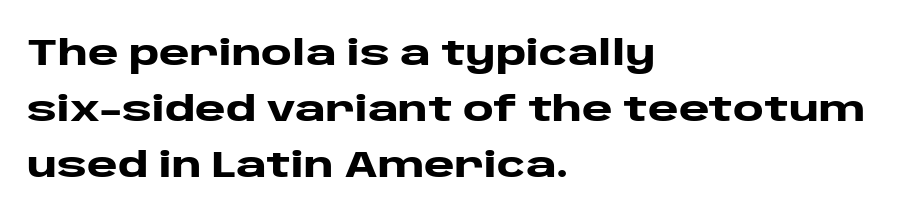
{"serif": "no", "italic": "no", "bold": "yes", "weight": "heavy", "width": "wide", "stroke_contrast": "low", "x_height": "large", "monospaced": "no", "underline": "no", "align": "left", "line_spacing": "normal", "line_spacing_ratio": 1.52, "letter_spacing": "normal", "letter_spacing_em": 0.0, "glyph_px": 37}
